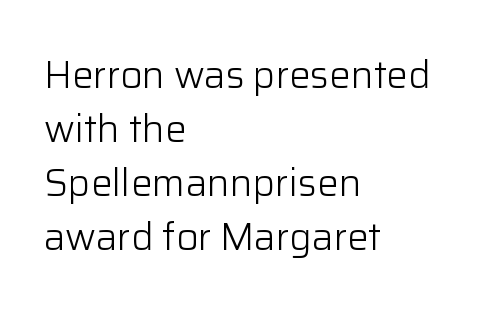
The image shows 38 px light sans-serif type, upright; set left-aligned, normal line spacing (1.42x), normal letter spacing, not underlined; low stroke contrast and a medium x-height.
